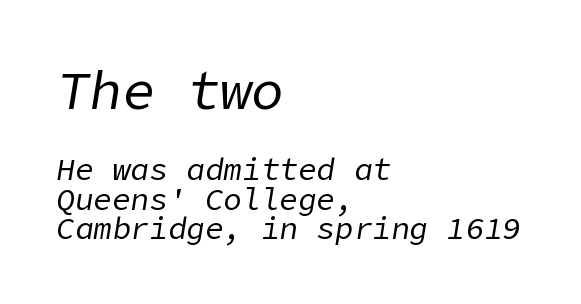
{"italic": "yes", "lean": "right", "slant_degrees": 9, "bold": "no", "weight": "regular", "width": "normal", "stroke_contrast": "low", "x_height": "medium", "underline": "no", "align": "left", "line_spacing": "tight", "line_spacing_ratio": 0.95, "letter_spacing": "normal", "letter_spacing_em": 0.0, "larger_block": "first", "size_ratio": 1.74, "glyph_px": 54}
